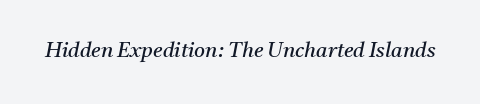
{"italic": "yes", "lean": "right", "slant_degrees": 11, "bold": "no", "underline": "no", "letter_spacing": "normal", "letter_spacing_em": 0.0, "glyph_px": 21}
